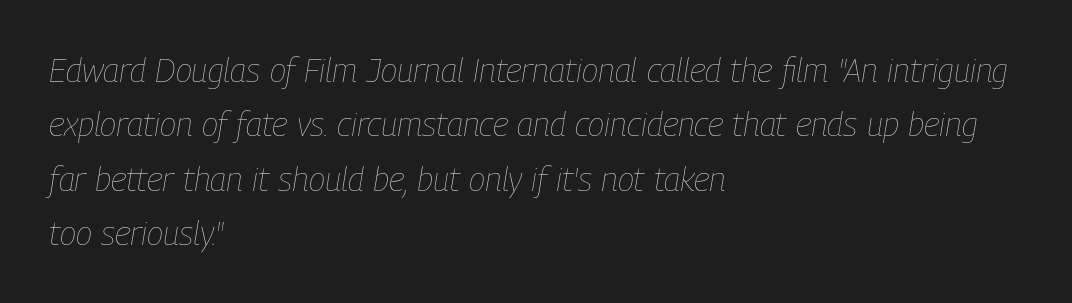
Q: Is the text bold? A: No.
Q: Is the text italic (slanted)? A: Yes, it leans right by about 9 degrees.
Q: Is the text underlined? A: No.
Q: How is the paragraph aligned? A: Left-aligned.
Q: Is the spacing between letters normal or unusually wide? A: Normal.
Q: Is the spacing between lines tight, normal or loose? A: Normal.
Q: Width (condensed, normal, or wide)? A: Condensed.
Q: Stroke contrast? A: Low.
Q: x-height? A: Medium.
Q: Monospaced? A: No.
